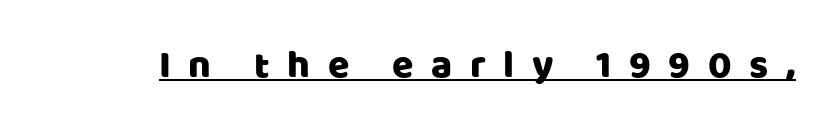
Q: Is the text italic (slanted)? A: No, it is upright.
Q: Is the typeface a serif or a sans-serif typeface? A: Sans-serif.
Q: Is the text underlined? A: Yes.
Q: Is the spacing between letters normal or unusually wide? A: Unusually wide.
Q: Width (condensed, normal, or wide)? A: Normal.
Q: Stroke contrast? A: Low.
Q: x-height? A: Large.
Q: Monospaced? A: No.
